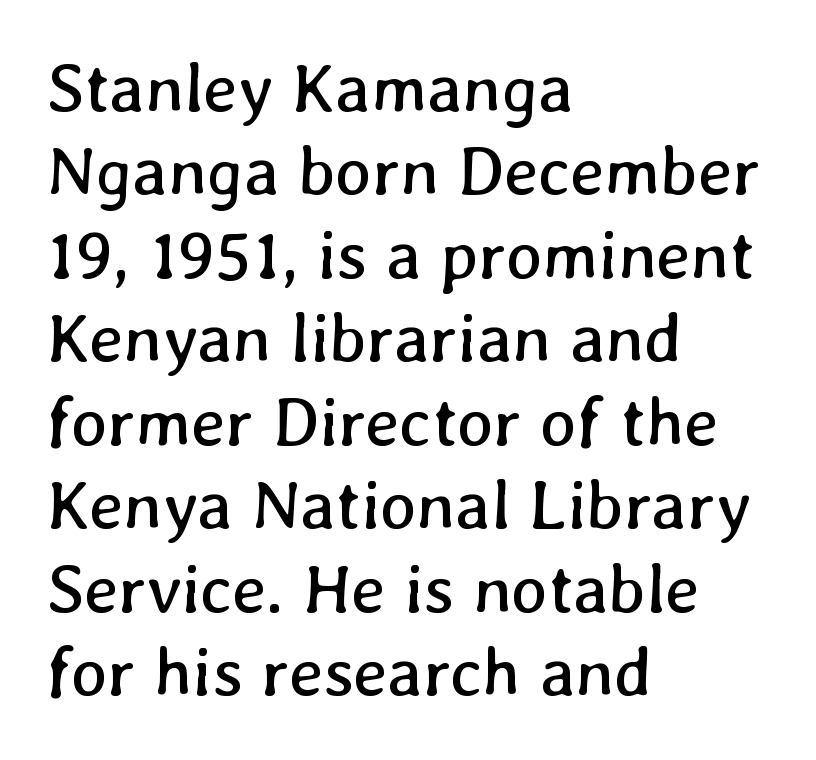
{"bold": "no", "weight": "regular", "width": "normal", "stroke_contrast": "low", "x_height": "medium", "monospaced": "no", "underline": "no", "align": "left", "line_spacing_ratio": 1.21, "letter_spacing": "normal", "letter_spacing_em": 0.0, "glyph_px": 69}
